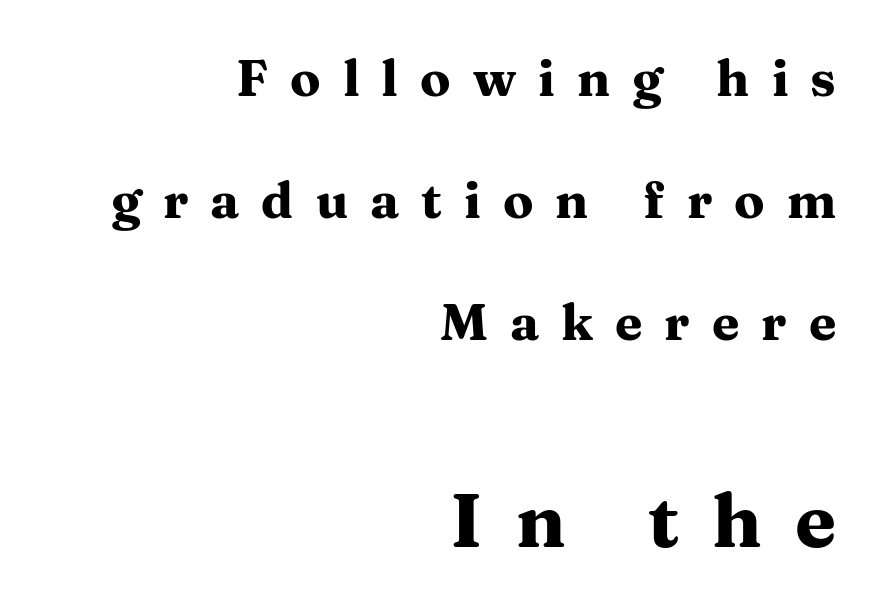
The image shows 75 px heavy, wide serif type, upright; set right-aligned, loose line spacing (2.44x), unusually wide letter spacing (+0.44 em), not underlined; the second (bottom) block is 1.5x larger; medium stroke contrast and a medium x-height.
